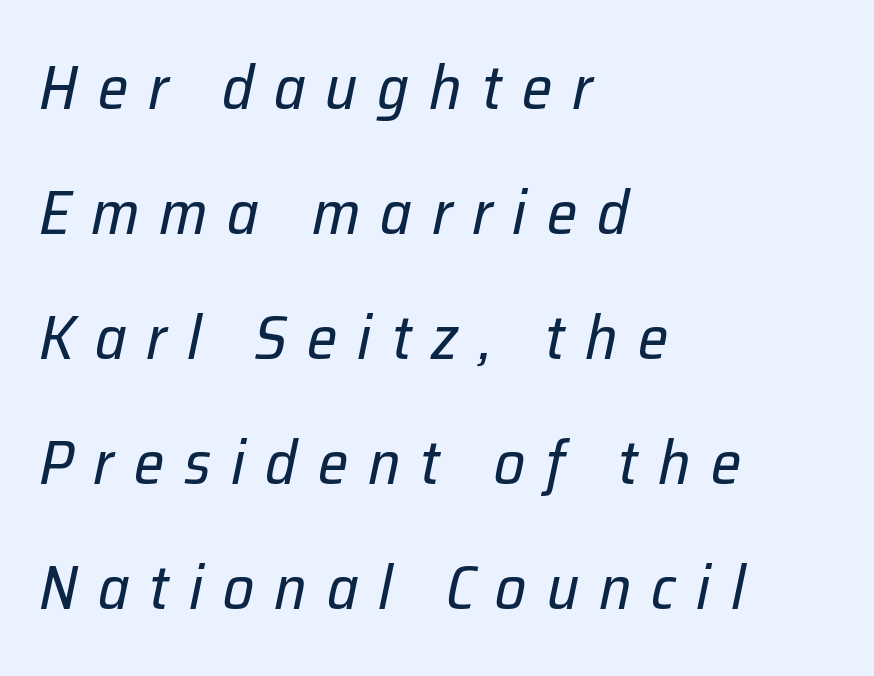
The image shows 61 px regular-weight type, italic (leaning right); set left-aligned, loose line spacing (2.05x), unusually wide letter spacing (+0.33 em), not underlined; low stroke contrast and a medium x-height.
